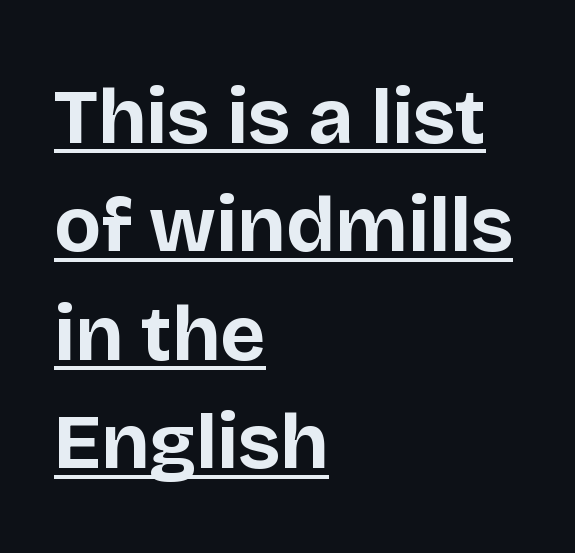
{"serif": "no", "italic": "no", "bold": "yes", "weight": "bold", "width": "normal", "stroke_contrast": "low", "x_height": "large", "monospaced": "no", "underline": "yes", "align": "left", "line_spacing": "normal", "line_spacing_ratio": 1.39, "letter_spacing": "normal", "letter_spacing_em": 0.0, "glyph_px": 78}
